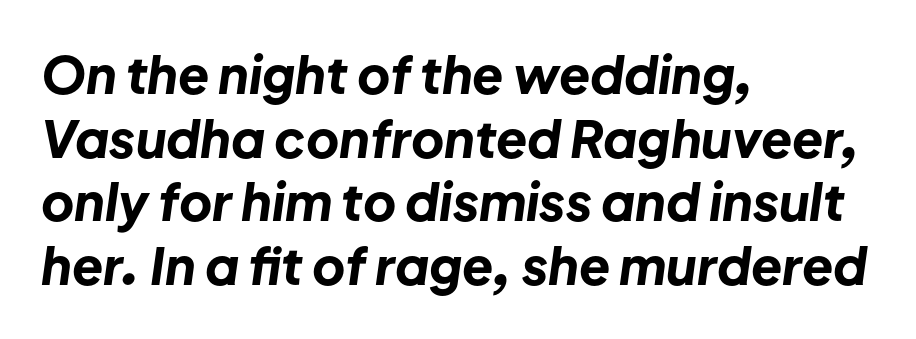
{"italic": "yes", "lean": "right", "slant_degrees": 8, "bold": "yes", "weight": "bold", "width": "normal", "stroke_contrast": "low", "x_height": "medium", "monospaced": "no", "underline": "no", "align": "left", "line_spacing": "normal", "line_spacing_ratio": 1.25, "letter_spacing": "normal", "letter_spacing_em": 0.0, "glyph_px": 51}
